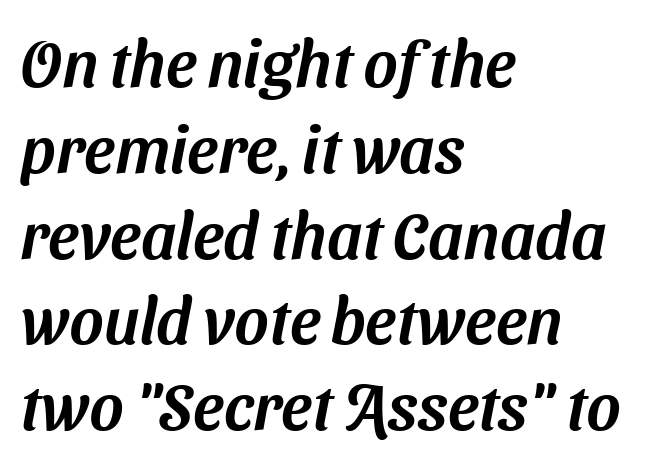
You can tell from the bare stems that sans-serif type was used. Reading down the column, the eye jumps a familiar distance to each next line. Each letter keeps its own natural width here, so spacing adapts to shape. Underlining? Definitely not there. The type is set solid horizontally, with unmodified tracking.
